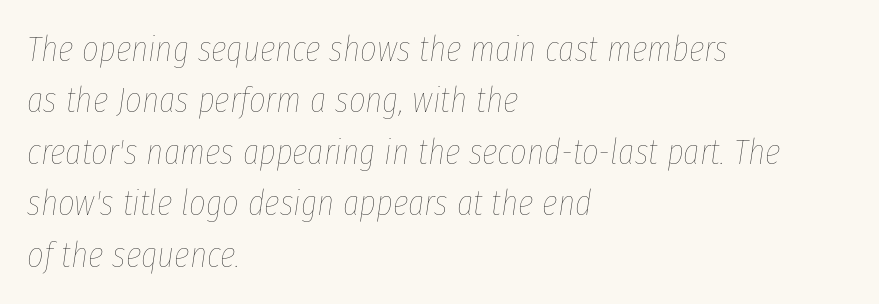
These lines keep a tight, regular rhythm from letter to letter. The paragraph has a hard left edge and a soft right edge. Nobody drew a line under any word here. These lines sit exactly where default settings would place them. Does the lettering tilt? It does — this is italic.
